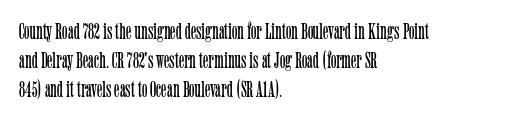
Nothing unusual about the tracking: characters are spaced as the font intends. Caption: multi-line text, flush left, ragged right. How would I describe the line gaps? Plain and ordinary. Unbolded letterforms with no extra heft.
